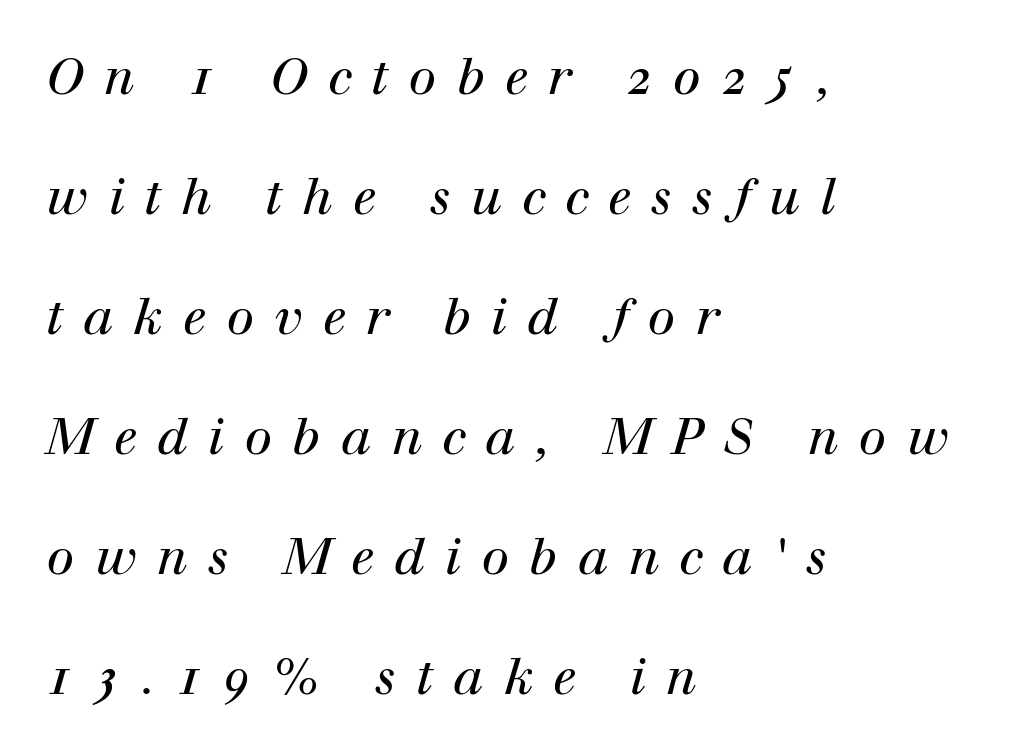
Q: Is the text bold? A: No.
Q: Is the text italic (slanted)? A: Yes, it leans right by about 12 degrees.
Q: Is the typeface a serif or a sans-serif typeface? A: Serif.
Q: Is the text underlined? A: No.
Q: How is the paragraph aligned? A: Left-aligned.
Q: Is the spacing between letters normal or unusually wide? A: Unusually wide.
Q: Is the spacing between lines tight, normal or loose? A: Loose.
Q: Width (condensed, normal, or wide)? A: Normal.
Q: Stroke contrast? A: High.
Q: x-height? A: Medium.
Q: Monospaced? A: No.
